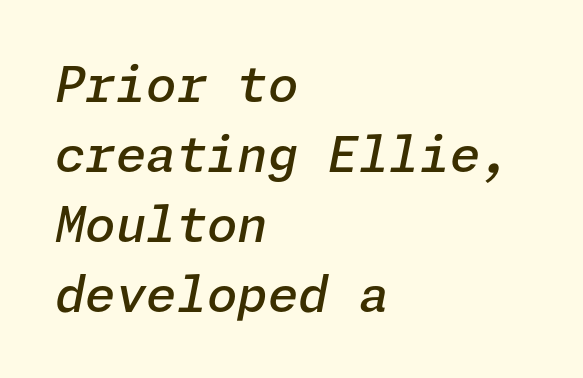
The image shows 49 px semibold type, italic (leaning right); set left-aligned, normal line spacing (1.43x), normal letter spacing, not underlined; low stroke contrast and a medium x-height.
